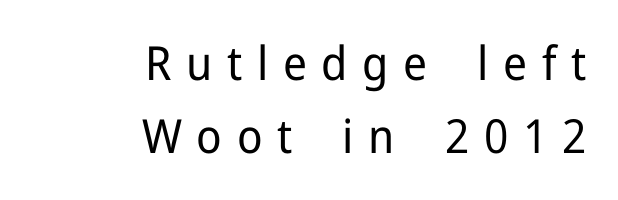
Q: Is the text bold? A: No.
Q: Is the text italic (slanted)? A: No, it is upright.
Q: Is the typeface a serif or a sans-serif typeface? A: Sans-serif.
Q: Is the text underlined? A: No.
Q: How is the paragraph aligned? A: Right-aligned.
Q: Is the spacing between letters normal or unusually wide? A: Unusually wide.
Q: Is the spacing between lines tight, normal or loose? A: Normal.
Q: Width (condensed, normal, or wide)? A: Normal.
Q: Stroke contrast? A: Low.
Q: x-height? A: Medium.
Q: Monospaced? A: No.
